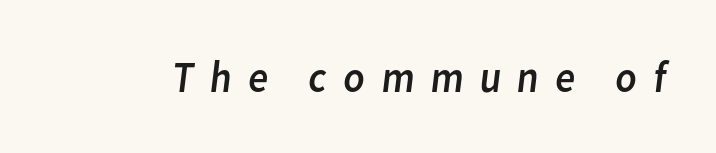
Q: Is the text bold? A: No.
Q: Is the typeface a serif or a sans-serif typeface? A: Sans-serif.
Q: Is the text underlined? A: No.
Q: Is the spacing between letters normal or unusually wide? A: Unusually wide.
Q: Width (condensed, normal, or wide)? A: Normal.
Q: Stroke contrast? A: Low.
Q: x-height? A: Medium.
Q: Monospaced? A: No.
